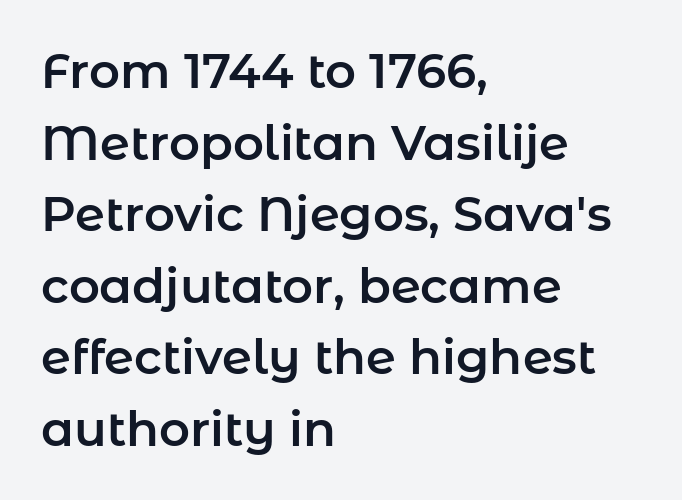
Plain, unruled lines of type. Vertically, the passage feels balanced, rows spaced as you'd expect. Alignment: flush left. Type style note: lacks serifs.
